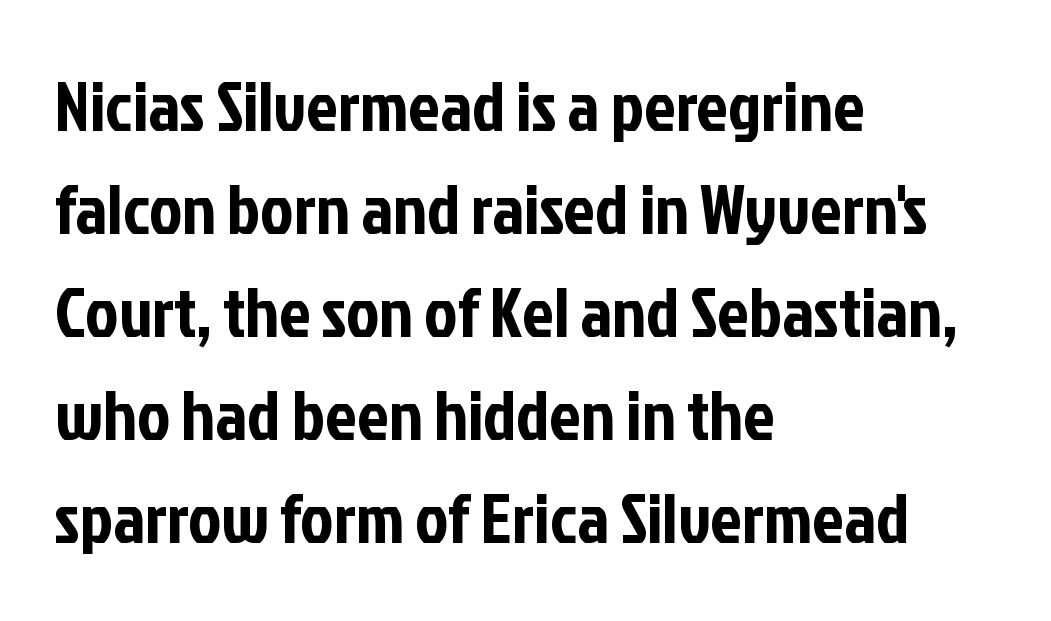
Q: Is the text italic (slanted)? A: No, it is upright.
Q: Is the typeface a serif or a sans-serif typeface? A: Sans-serif.
Q: Is the text underlined? A: No.
Q: How is the paragraph aligned? A: Left-aligned.
Q: Is the spacing between letters normal or unusually wide? A: Normal.
Q: Is the spacing between lines tight, normal or loose? A: Normal.
Q: Width (condensed, normal, or wide)? A: Condensed.
Q: Stroke contrast? A: Low.
Q: x-height? A: Medium.
Q: Monospaced? A: No.
